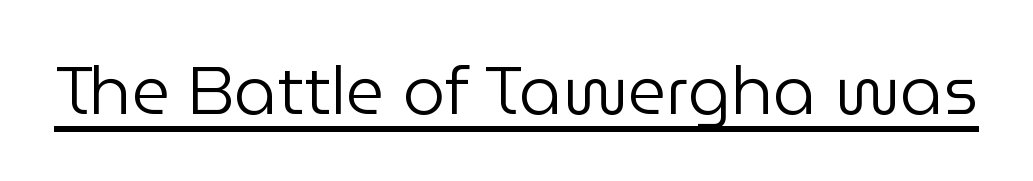
{"serif": "no", "italic": "no", "bold": "no", "weight": "regular", "width": "normal", "stroke_contrast": "low", "x_height": "medium", "monospaced": "no", "underline": "yes", "letter_spacing": "normal", "letter_spacing_em": 0.0, "glyph_px": 67}
